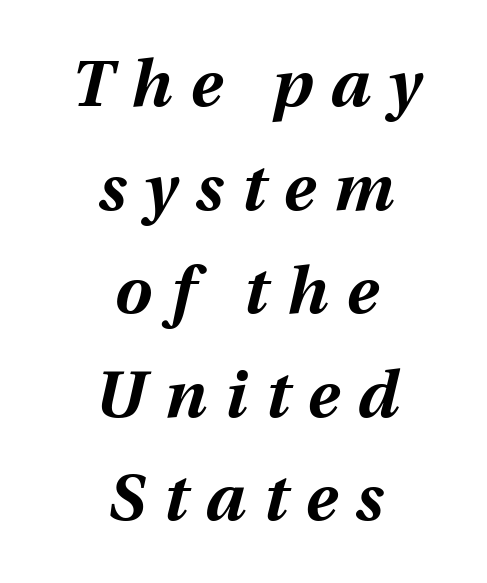
Q: Is the text bold? A: Yes.
Q: Is the text italic (slanted)? A: Yes, it leans right by about 12 degrees.
Q: Is the text underlined? A: No.
Q: How is the paragraph aligned? A: Centered.
Q: Is the spacing between letters normal or unusually wide? A: Unusually wide.
Q: Is the spacing between lines tight, normal or loose? A: Normal.
Q: Width (condensed, normal, or wide)? A: Normal.
Q: Stroke contrast? A: Medium.
Q: x-height? A: Medium.
Q: Monospaced? A: No.
